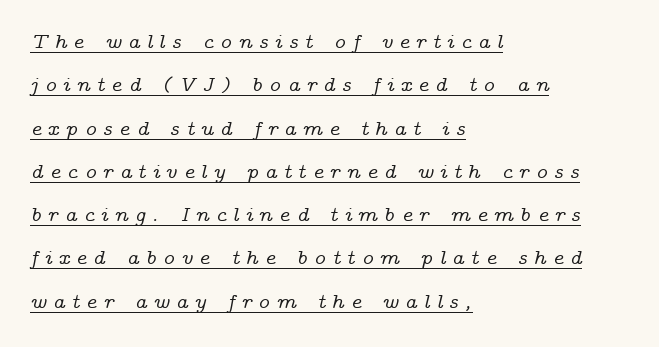
{"italic": "yes", "lean": "right", "slant_degrees": 14, "underline": "yes", "align": "left", "line_spacing": "loose", "line_spacing_ratio": 2.06, "letter_spacing": "wide", "letter_spacing_em": 0.28, "glyph_px": 21}
